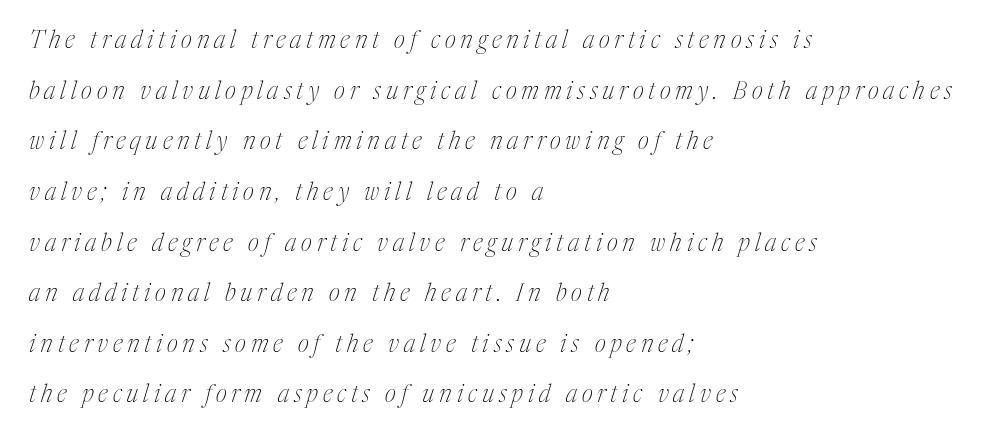
{"italic": "yes", "lean": "right", "slant_degrees": 17, "bold": "no", "underline": "no", "align": "left", "line_spacing": "loose", "line_spacing_ratio": 2.11, "letter_spacing": "wide", "letter_spacing_em": 0.2, "glyph_px": 24}
